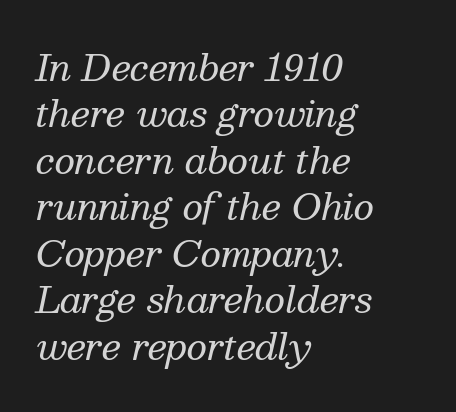
{"serif": "yes", "italic": "yes", "lean": "right", "slant_degrees": 13, "bold": "no", "weight": "regular", "width": "normal", "stroke_contrast": "medium", "x_height": "medium", "monospaced": "no", "underline": "no", "align": "left", "line_spacing": "normal", "line_spacing_ratio": 1.29, "letter_spacing": "normal", "letter_spacing_em": 0.0, "glyph_px": 36}
